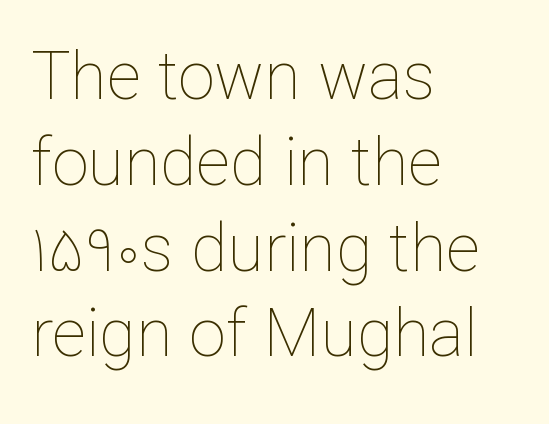
The image shows 66 px thin type, upright; set left-aligned, normal line spacing (1.3x), normal letter spacing, not underlined; low stroke contrast and a medium x-height.
